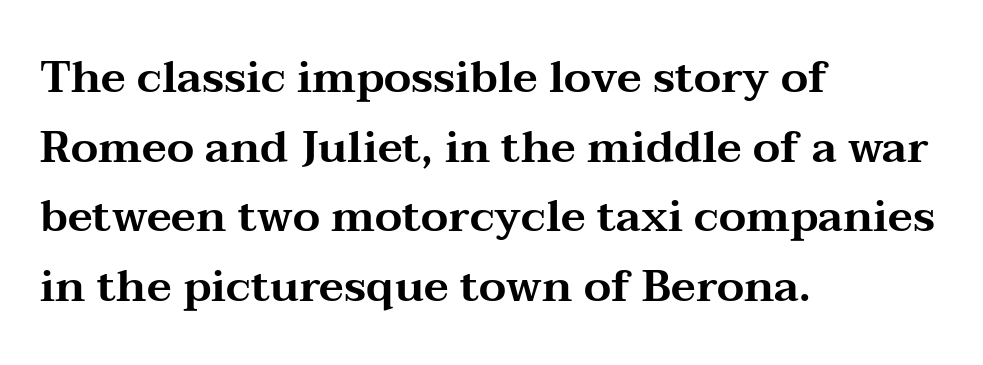
The image shows 44 px wide serif type, upright; set left-aligned, normal line spacing (1.58x), normal letter spacing, not underlined; medium stroke contrast and a medium x-height.
